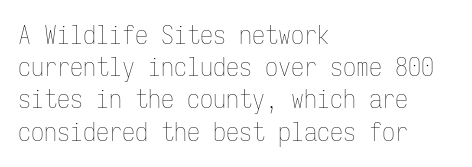
The image shows 26 px text type, upright; set left-aligned, line spacing 1.24x, normal letter spacing, not underlined.
